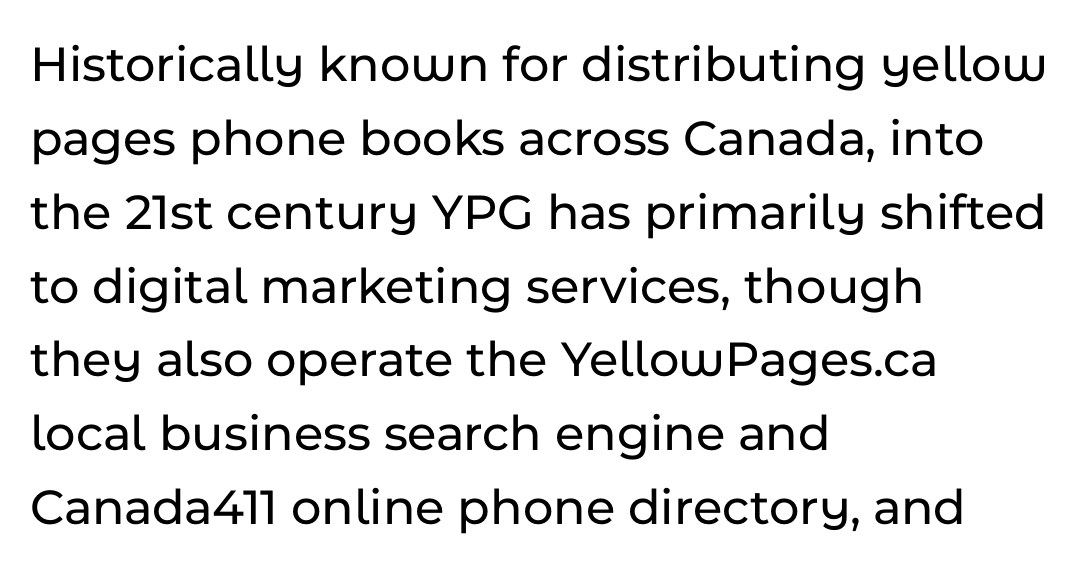
{"serif": "no", "italic": "no", "width": "normal", "stroke_contrast": "low", "x_height": "medium", "monospaced": "no", "underline": "no", "align": "left", "line_spacing": "normal", "line_spacing_ratio": 1.42, "letter_spacing": "normal", "letter_spacing_em": 0.0, "glyph_px": 52}
